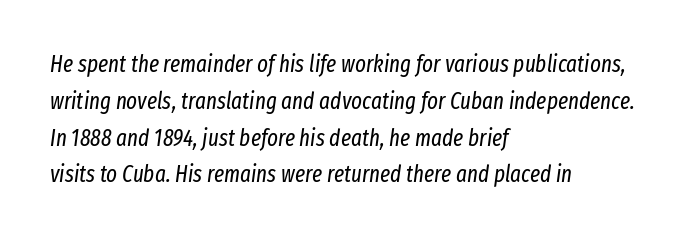
The rows are spaced the way most documents space them. Unbolded letterforms with no extra heft. An italicized treatment has been applied to the whole sample. There is no visible air inserted between adjacent glyphs.
